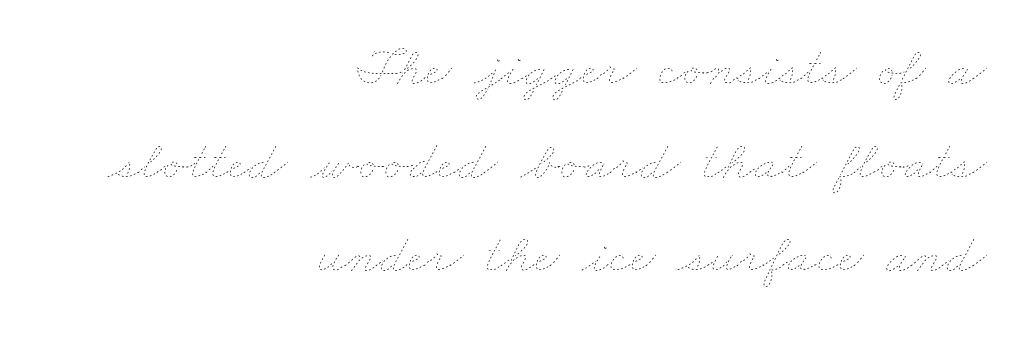
The strokes are not fattened; the text isn't bold. The rag falls on the left side of this text block. Is this a fixed-width face? No — the glyphs have proportional, varying widths. Descenders hang freely into open space.
